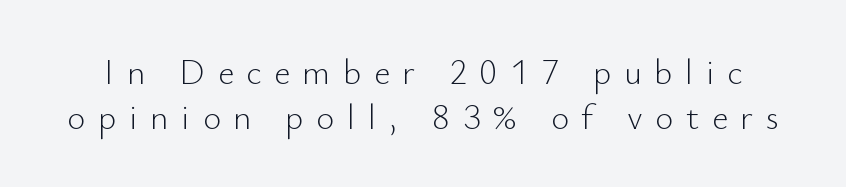
The image shows 35 px light sans-serif type, upright; set normal line spacing (1.28x), unusually wide letter spacing (+0.36 em), not underlined; low stroke contrast and a small x-height.
